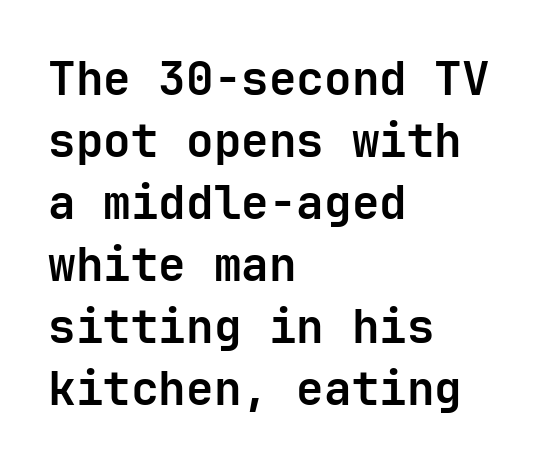
Q: Is the text bold? A: Yes.
Q: Is the text italic (slanted)? A: No, it is upright.
Q: Is the typeface a serif or a sans-serif typeface? A: Sans-serif.
Q: Is the text underlined? A: No.
Q: How is the paragraph aligned? A: Left-aligned.
Q: Is the spacing between letters normal or unusually wide? A: Normal.
Q: Is the spacing between lines tight, normal or loose? A: Normal.
Q: Width (condensed, normal, or wide)? A: Normal.
Q: Stroke contrast? A: Low.
Q: x-height? A: Medium.
Q: Monospaced? A: Yes.
